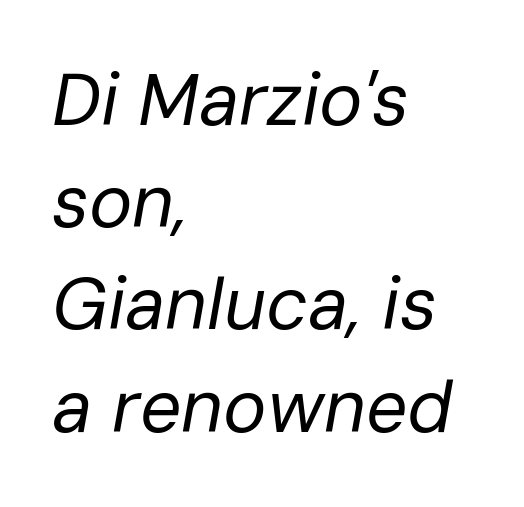
{"italic": "yes", "lean": "right", "slant_degrees": 10, "bold": "no", "weight": "regular", "width": "normal", "stroke_contrast": "low", "x_height": "medium", "monospaced": "no", "underline": "no", "align": "left", "line_spacing": "normal", "line_spacing_ratio": 1.4, "letter_spacing": "normal", "letter_spacing_em": 0.0, "glyph_px": 73}
